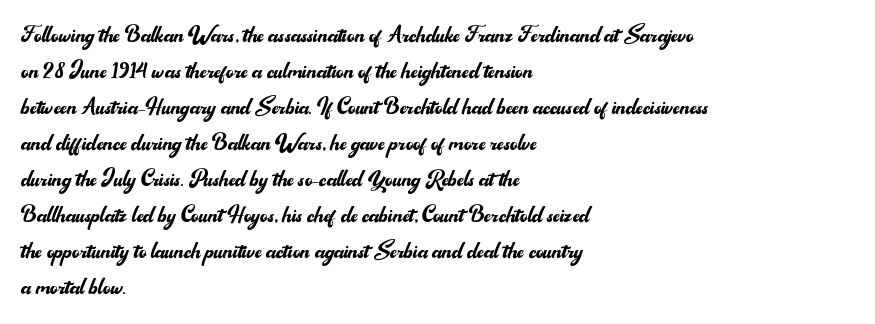
The horizontal fit of the characters is conventional and even. No word sits above an underline. A light-to-regular cut is what we see here. This rendering uses left alignment, leaving the right contour irregular. This is sans-serif lettering, the kind often seen on screens and signage.
